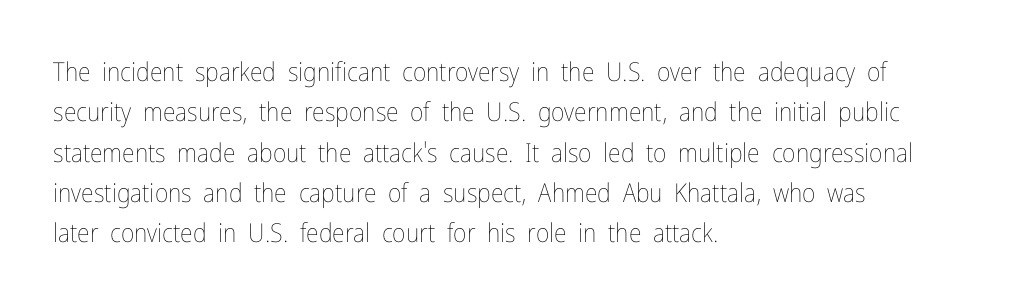
{"italic": "no", "bold": "no", "underline": "no", "align": "left", "line_spacing": "normal", "line_spacing_ratio": 1.55, "letter_spacing": "normal", "letter_spacing_em": 0.0, "glyph_px": 26}
